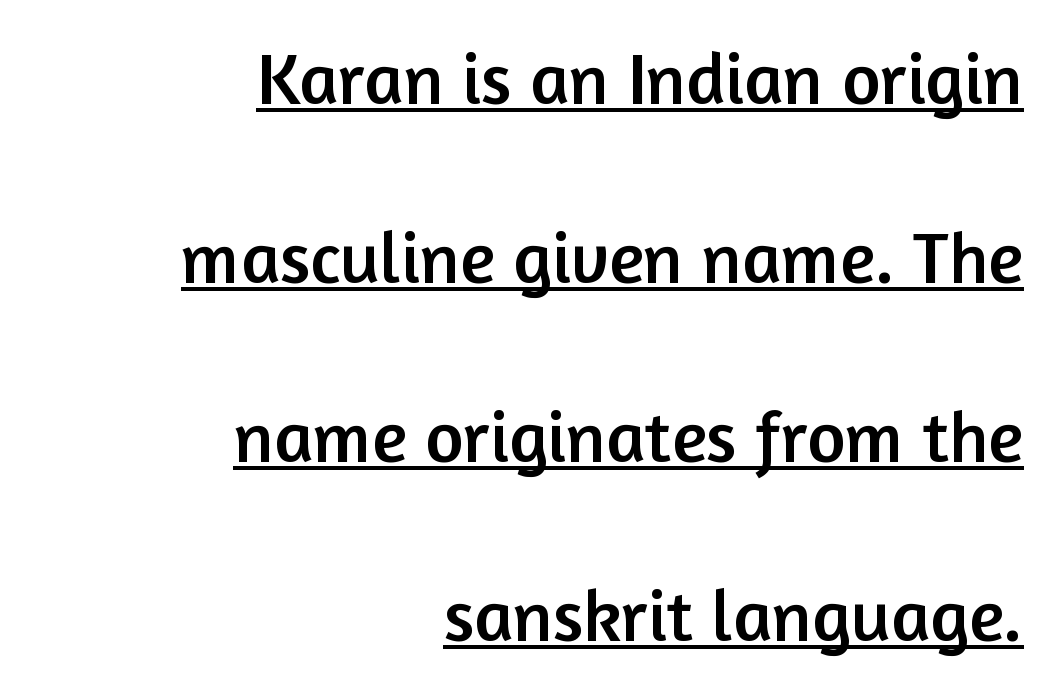
Q: Is the text italic (slanted)? A: No, it is upright.
Q: Is the typeface a serif or a sans-serif typeface? A: Sans-serif.
Q: Is the text underlined? A: Yes.
Q: How is the paragraph aligned? A: Right-aligned.
Q: Is the spacing between letters normal or unusually wide? A: Normal.
Q: Is the spacing between lines tight, normal or loose? A: Loose.
Q: Width (condensed, normal, or wide)? A: Normal.
Q: Stroke contrast? A: Low.
Q: x-height? A: Medium.
Q: Monospaced? A: No.
